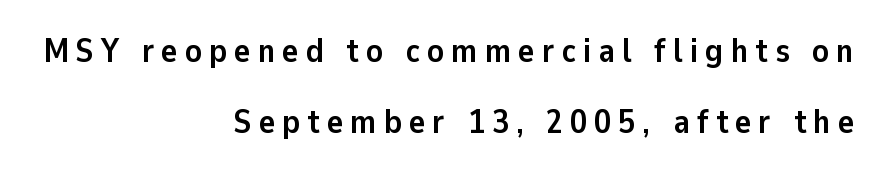
{"serif": "no", "italic": "no", "bold": "yes", "weight": "semibold", "width": "normal", "stroke_contrast": "low", "x_height": "medium", "monospaced": "no", "underline": "no", "align": "right", "line_spacing": "loose", "line_spacing_ratio": 2.1, "letter_spacing": "wide", "letter_spacing_em": 0.21, "glyph_px": 34}
